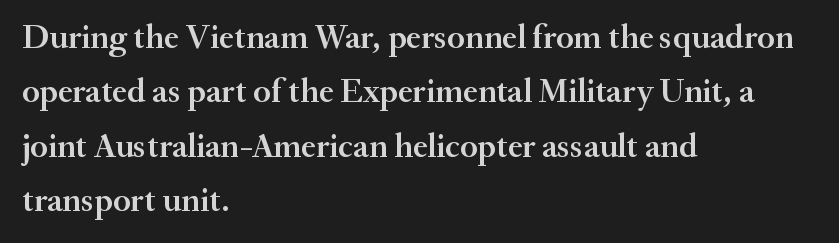
Serifs: yes, visible at the terminals of the letterforms. Rendered with straight, roman letterforms. Standard letterfit; no display-style spreading of the glyphs. Vertical spacing — default. Descender tails drop into unmarked territory.
